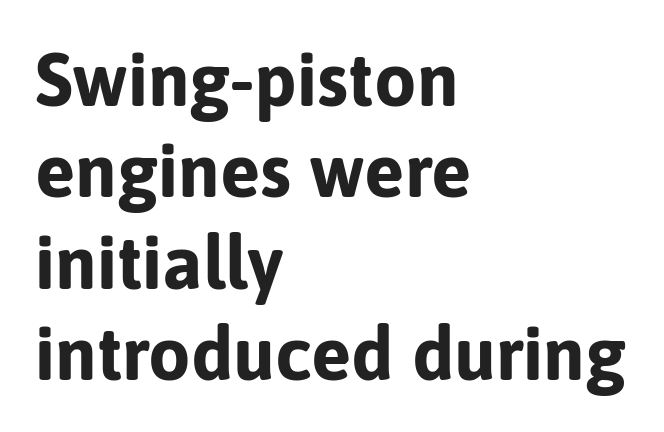
Q: Is the text bold? A: Yes.
Q: Is the text italic (slanted)? A: No, it is upright.
Q: Is the typeface a serif or a sans-serif typeface? A: Sans-serif.
Q: Is the text underlined? A: No.
Q: How is the paragraph aligned? A: Left-aligned.
Q: Is the spacing between letters normal or unusually wide? A: Normal.
Q: Width (condensed, normal, or wide)? A: Normal.
Q: Stroke contrast? A: Low.
Q: x-height? A: Medium.
Q: Monospaced? A: No.
